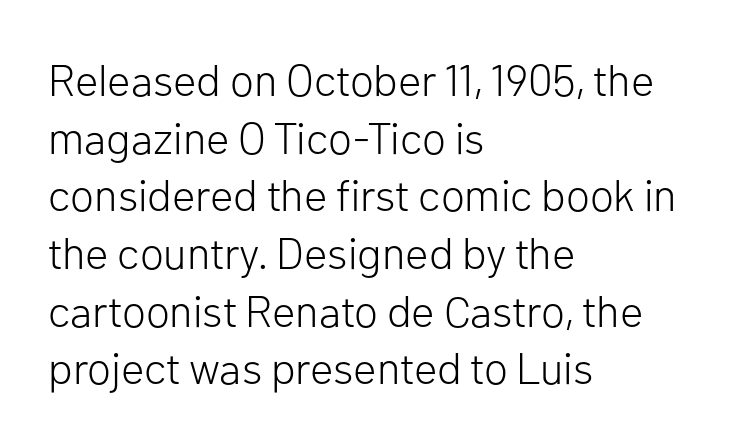
The image shows 44 px light sans-serif type, upright; set left-aligned, normal line spacing (1.31x), normal letter spacing, not underlined; low stroke contrast and a medium x-height.
